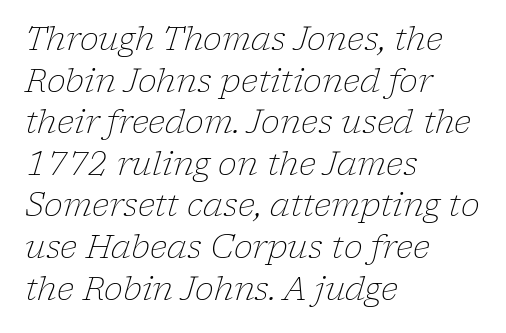
{"serif": "yes", "italic": "yes", "lean": "right", "slant_degrees": 17, "bold": "no", "weight": "light", "width": "normal", "stroke_contrast": "low", "x_height": "medium", "monospaced": "no", "underline": "no", "align": "left", "line_spacing": "normal", "line_spacing_ratio": 1.3, "letter_spacing": "normal", "letter_spacing_em": 0.0, "glyph_px": 32}
